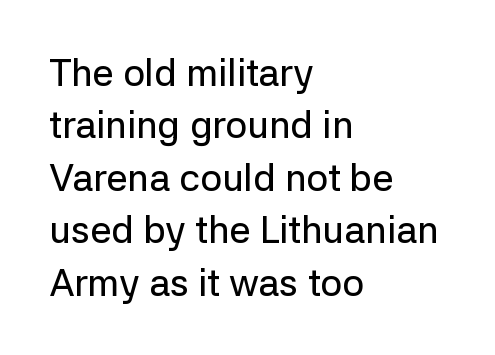
A normal amount of white space separates one row of letters from the next. The letters stand straight up with perfectly vertical stems. The designer went with a sans here, leaving each stem footless. Standard letterfit; no display-style spreading of the glyphs.
